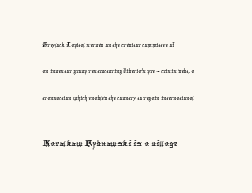
{"underline": "no", "align": "left", "line_spacing_ratio": 1.89, "letter_spacing": "normal", "letter_spacing_em": 0.0, "larger_block": "second", "size_ratio": 1.57, "glyph_px": 22}
